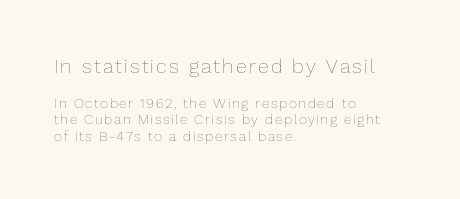
Decoration check: the copy has no underline. A classic flush-left, rag-right setting is used for this passage. Here the first block reads like a headline and the second like body copy. Ordinary non-slanted type is in use.
